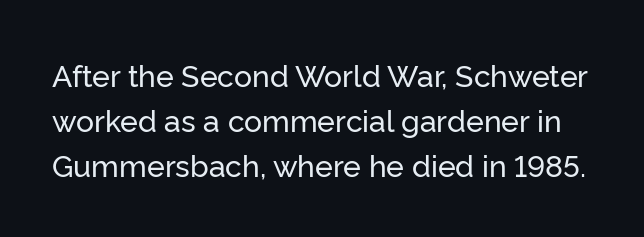
Caption: standard tracking, unaltered. Honestly, the row spacing looks completely unremarkable. Posture: straight, roman, zero tilt. The font family rendered here belongs to the sans-serif group. A typesetter would call this proportional, since set widths differ per character.
